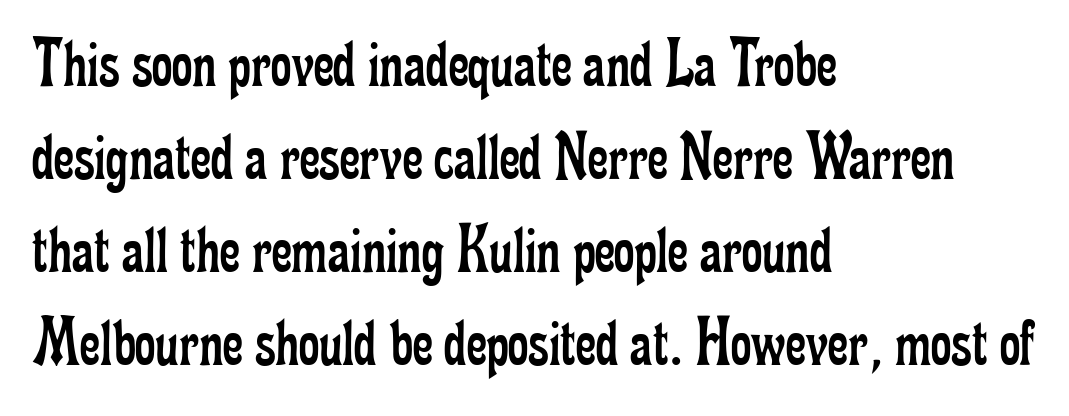
{"serif": "yes", "italic": "no", "bold": "no", "weight": "regular", "width": "condensed", "stroke_contrast": "low", "x_height": "small", "monospaced": "no", "underline": "no", "align": "left", "line_spacing": "normal", "line_spacing_ratio": 1.31, "letter_spacing": "normal", "letter_spacing_em": 0.0, "glyph_px": 71}
